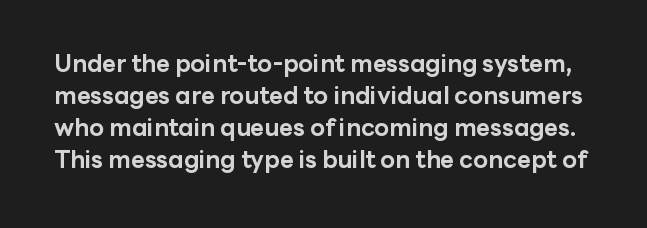
{"italic": "no", "bold": "yes", "underline": "no", "line_spacing": "normal", "line_spacing_ratio": 1.33, "letter_spacing": "normal", "letter_spacing_em": 0.0, "glyph_px": 24}
